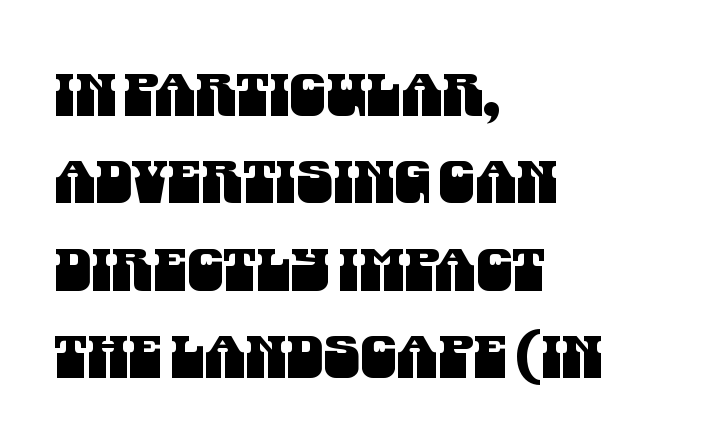
Each word holds together tightly as a unit, with standard inter-letter gaps. Letterform terminals end flat and unadorned throughout the passage. This sample keeps an unexceptional amount of space between lines. Each letter keeps its own natural width here, so spacing adapts to shape. Has an underline been added? It has not. Visually the block forms a straight wall on the left and a jagged coastline on the right.
